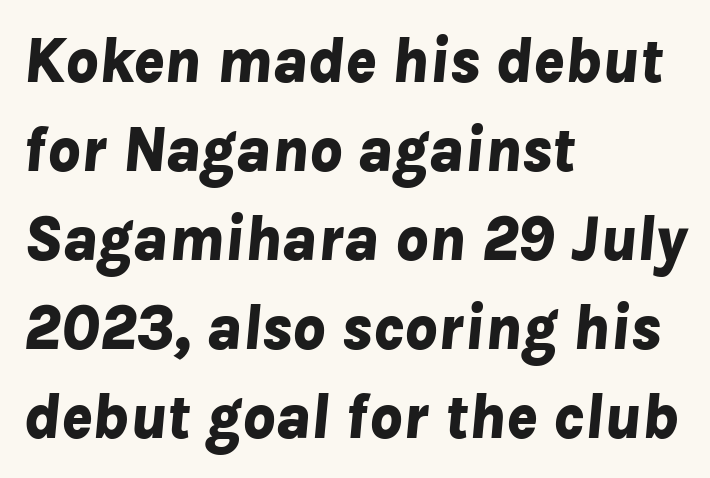
One glance says typical: line gaps are just what's usual. Bold? Absolutely — the strokes are thick and heavy. The strip under each line holds only bare page. Do the characters align in a grid? No, the font is proportional.
